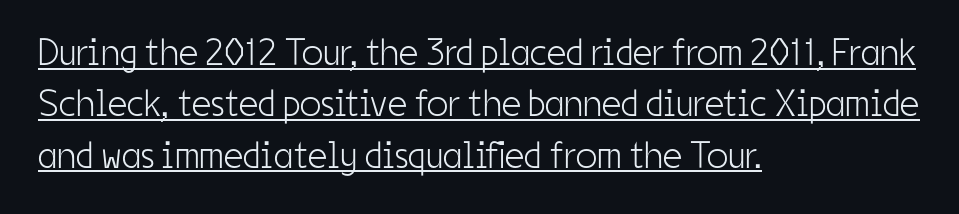
The designer left line spacing at the default. The type family on display is of the sans-serif kind. These glyphs show unthickened strokes, regular width or finer. The gaps between neighbouring characters are ordinary and unremarkable.
